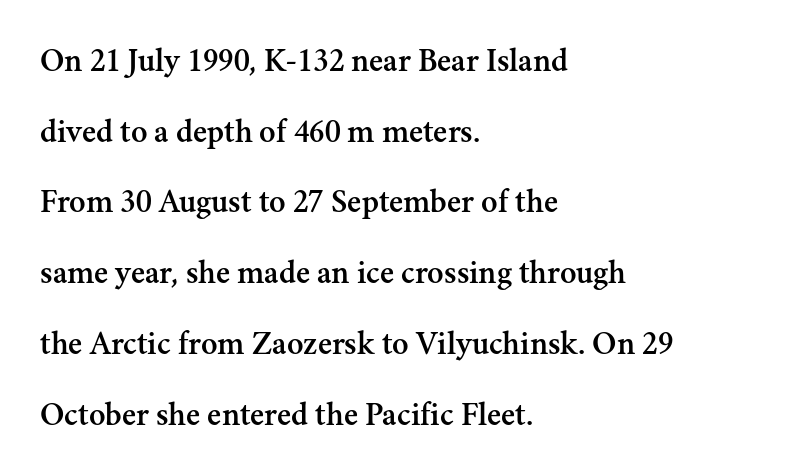
The passage shown is typed in a proportional face where columns would drift. Check under the words: just untouched page. Unlike a clean sans, this face finishes its strokes with serifs. Line starts are locked; line ends wander.
